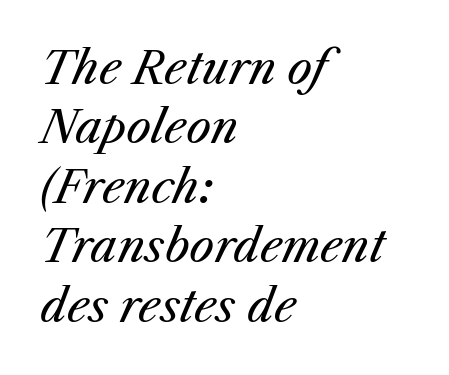
The image shows 44 px regular-weight type, italic (leaning right); set left-aligned, normal line spacing (1.35x), normal letter spacing, not underlined; medium stroke contrast and a medium x-height.
